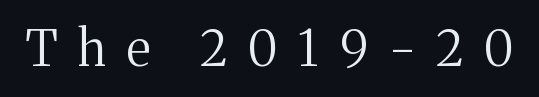
Q: Is the text bold? A: No.
Q: Is the text italic (slanted)? A: No, it is upright.
Q: Is the typeface a serif or a sans-serif typeface? A: Serif.
Q: Is the text underlined? A: No.
Q: Is the spacing between letters normal or unusually wide? A: Unusually wide.
Q: Width (condensed, normal, or wide)? A: Normal.
Q: Stroke contrast? A: Medium.
Q: x-height? A: Medium.
Q: Monospaced? A: No.
